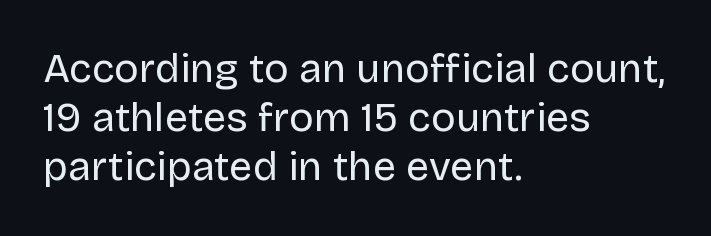
Q: Is the text bold? A: No.
Q: Is the text italic (slanted)? A: No, it is upright.
Q: Is the typeface a serif or a sans-serif typeface? A: Sans-serif.
Q: Is the text underlined? A: No.
Q: How is the paragraph aligned? A: Left-aligned.
Q: Is the spacing between letters normal or unusually wide? A: Normal.
Q: Width (condensed, normal, or wide)? A: Normal.
Q: Stroke contrast? A: Low.
Q: x-height? A: Large.
Q: Monospaced? A: No.
